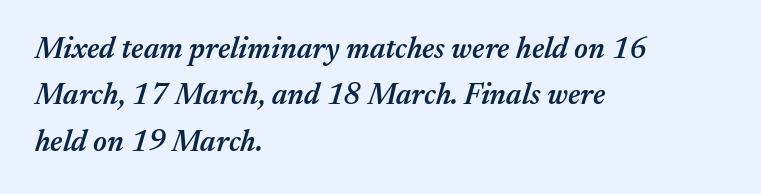
{"italic": "yes", "lean": "right", "slant_degrees": 17, "bold": "semi", "weight": "semibold", "width": "normal", "stroke_contrast": "medium", "x_height": "medium", "monospaced": "no", "underline": "no", "align": "left", "line_spacing": "normal", "line_spacing_ratio": 1.55, "letter_spacing": "normal", "letter_spacing_em": 0.0, "glyph_px": 30}
